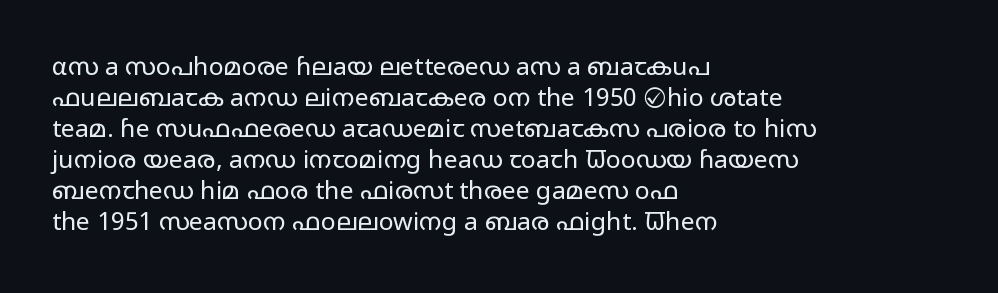
A light-to-regular cut is what we see here. Clear beneath every line of the passage. Vertical strokes here are truly vertical. The passage shown has conventional tracking throughout. Leftover space on each line is placed entirely after the last word.
